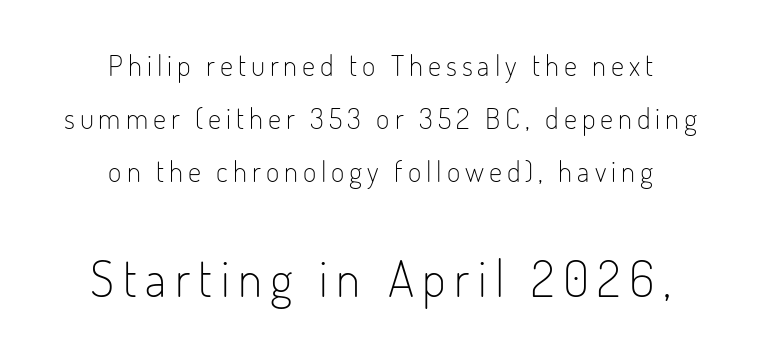
The image shows 50 px light, condensed sans-serif type, upright; set centered, line spacing 1.83x, not underlined; the second (bottom) block is 1.72x larger; low stroke contrast and a small x-height.
